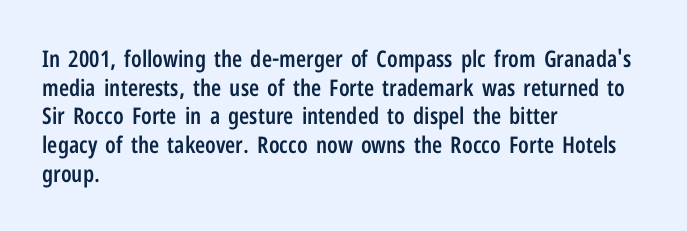
The specimen omits any rule beneath the text block's lines. The type sits square on the baseline with zero lean. This block has exactly the height ordinary leading produces. Does extra space separate the letters? No, they use regular spacing.
